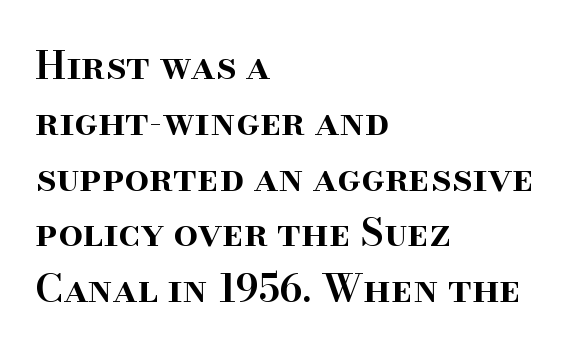
The image shows 39 px semibold serif type, upright; set left-aligned, normal line spacing (1.43x), normal letter spacing, not underlined; high stroke contrast and a small x-height.
